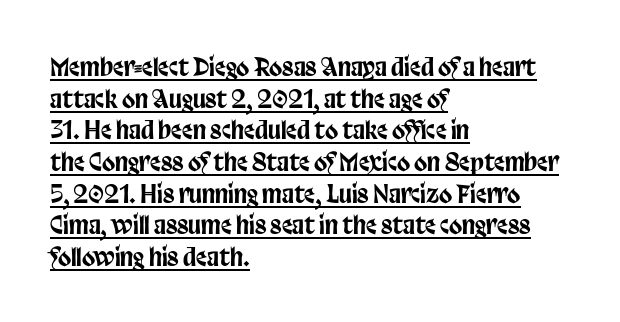
{"italic": "no", "underline": "yes", "align": "left", "line_spacing": "normal", "line_spacing_ratio": 1.32, "letter_spacing": "normal", "letter_spacing_em": 0.0, "glyph_px": 24}
